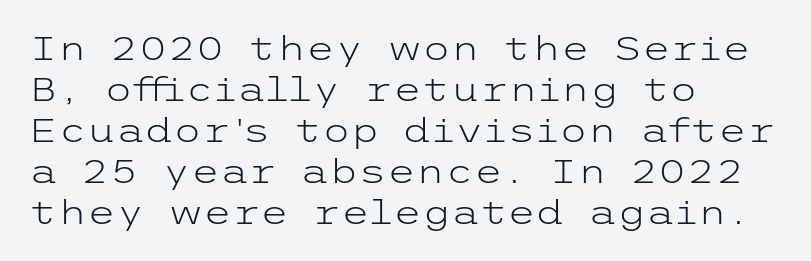
The image shows 33 px light, wide sans-serif type, upright; set left-aligned, line spacing 1.24x, normal letter spacing, not underlined; low stroke contrast and a medium x-height.
